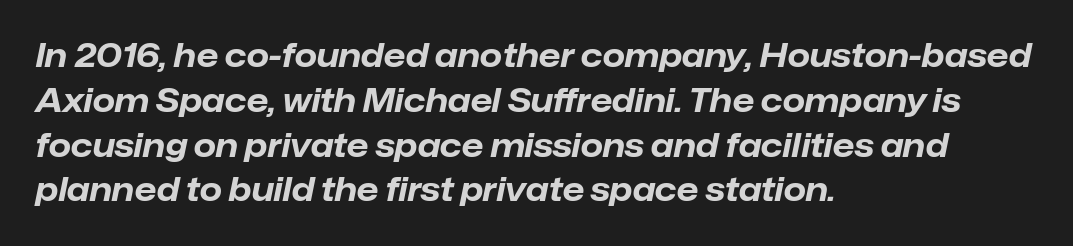
A bare baseline throughout the passage. What's the leading like? Ordinary, nothing unusual. Every row of glyphs begins at an identical x-position on the left. The strokes are fattened all the way to bold.
